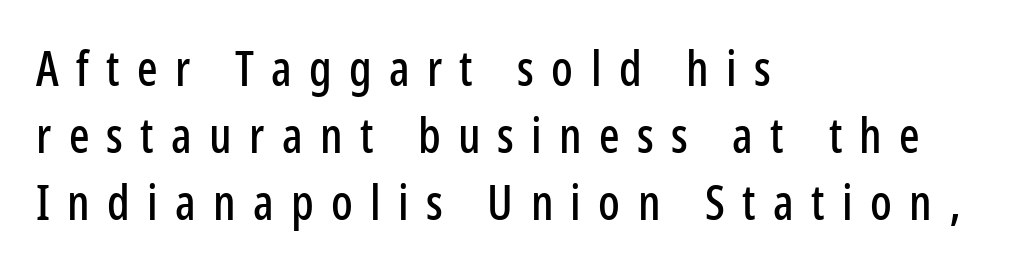
The image shows 48 px condensed sans-serif type, upright; set left-aligned, normal line spacing (1.4x), unusually wide letter spacing (+0.36 em), not underlined; low stroke contrast and a medium x-height.
